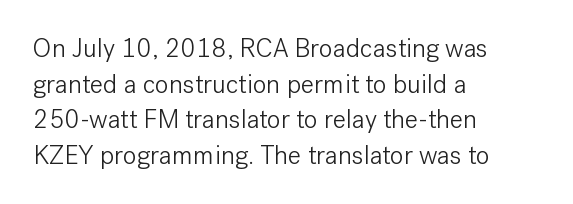
Q: Is the text bold? A: No.
Q: Is the text italic (slanted)? A: No, it is upright.
Q: Is the text underlined? A: No.
Q: How is the paragraph aligned? A: Left-aligned.
Q: Is the spacing between letters normal or unusually wide? A: Normal.
Q: Is the spacing between lines tight, normal or loose? A: Normal.
